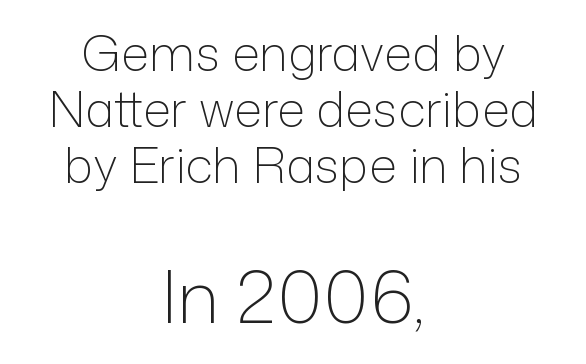
{"serif": "no", "italic": "no", "bold": "no", "weight": "light", "width": "normal", "stroke_contrast": "low", "x_height": "medium", "monospaced": "no", "underline": "no", "align": "center", "line_spacing": "tight", "line_spacing_ratio": 1.14, "letter_spacing": "normal", "letter_spacing_em": 0.0, "larger_block": "second", "size_ratio": 1.49, "glyph_px": 73}
